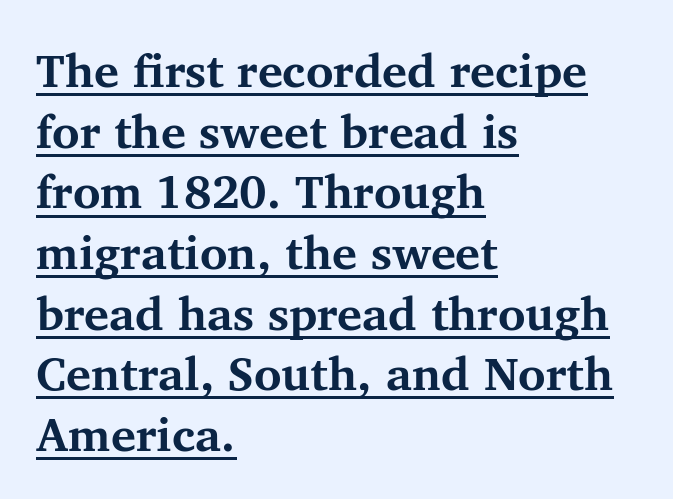
Here the designer chose a conventional face with non-uniform glyph widths. This sample uses an upright cut, with every glyph sitting square on the baseline. You can tell from the footed stems that serif type was used. The lettering is marked with a stroke running underneath it.
